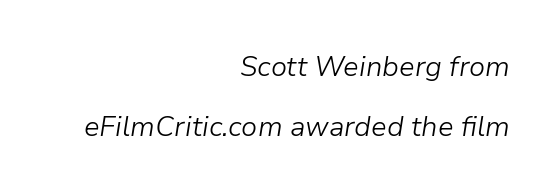
The image shows 28 px light type, italic (leaning right); set right-aligned, loose line spacing (2.14x), normal letter spacing, not underlined; low stroke contrast and a medium x-height.
